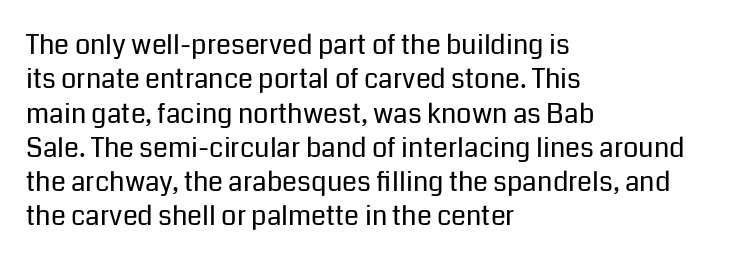
{"italic": "no", "bold": "no", "underline": "no", "align": "left", "line_spacing": "normal", "line_spacing_ratio": 1.27, "letter_spacing": "normal", "letter_spacing_em": 0.0, "glyph_px": 27}
